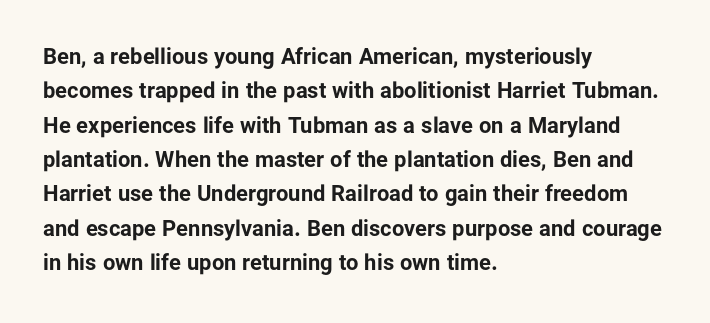
Q: Is the text bold? A: Yes.
Q: Is the text italic (slanted)? A: No, it is upright.
Q: Is the text underlined? A: No.
Q: How is the paragraph aligned? A: Left-aligned.
Q: Is the spacing between letters normal or unusually wide? A: Normal.
Q: Is the spacing between lines tight, normal or loose? A: Normal.
